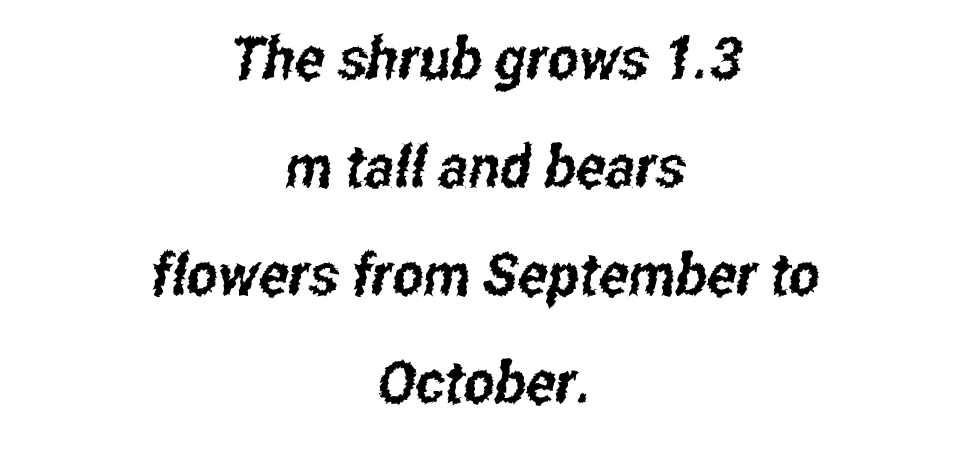
Q: Is the typeface a serif or a sans-serif typeface? A: Sans-serif.
Q: Is the text underlined? A: No.
Q: How is the paragraph aligned? A: Centered.
Q: Is the spacing between letters normal or unusually wide? A: Normal.
Q: Width (condensed, normal, or wide)? A: Condensed.
Q: Stroke contrast? A: Low.
Q: x-height? A: Medium.
Q: Monospaced? A: No.
